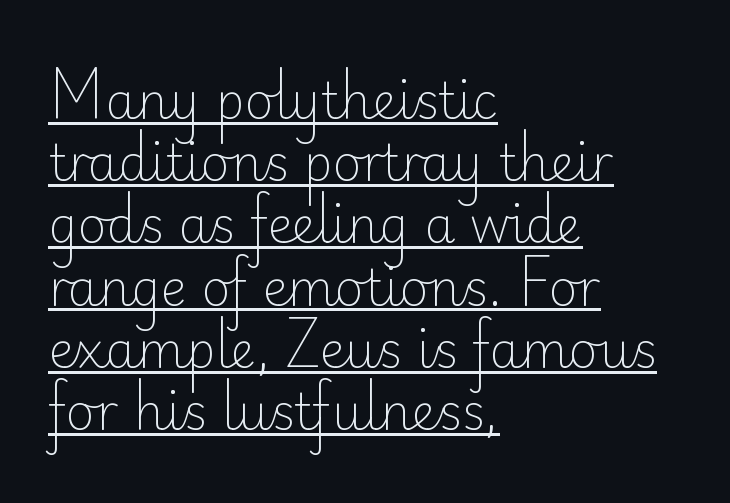
Q: Is the text bold? A: No.
Q: Is the text italic (slanted)? A: No, it is upright.
Q: Is the typeface a serif or a sans-serif typeface? A: Sans-serif.
Q: Is the text underlined? A: Yes.
Q: How is the paragraph aligned? A: Left-aligned.
Q: Is the spacing between letters normal or unusually wide? A: Normal.
Q: Is the spacing between lines tight, normal or loose? A: Normal.
Q: Width (condensed, normal, or wide)? A: Normal.
Q: Stroke contrast? A: Low.
Q: x-height? A: Small.
Q: Monospaced? A: No.
